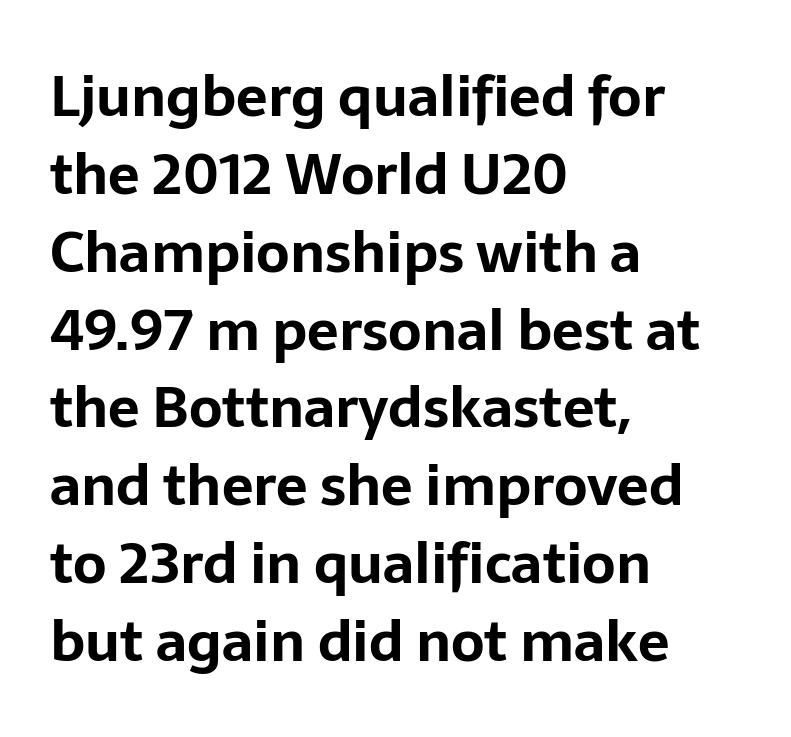
Unlike a traditional serif, this face leaves its strokes unadorned. Letter spacing: default. The rendering uses a bold face; every stroke is thick and dark. Think of a printed novel: that variable character pitch is what you see here. Typeset ragged right — the left edge is the straight one. Summary of vertical rhythm: regular, with standard interline spacing.
